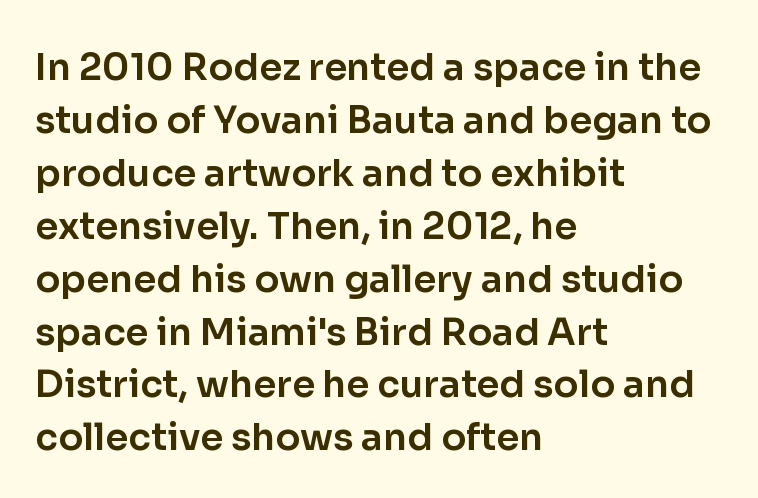
The image shows 37 px sans-serif type, upright; set left-aligned, normal line spacing (1.43x), normal letter spacing, not underlined; low stroke contrast and a medium x-height.
